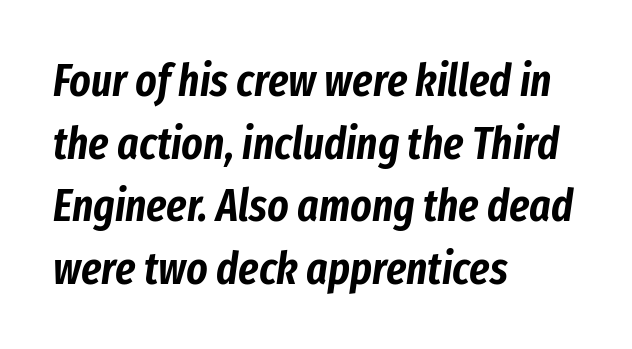
These lines are rendered in a variable-pitch font. This rendering leaves character spacing at its baseline value. Just letters on the line, the space beneath them empty. Where is the straight margin? On the left. Is there much room between lines? A standard amount, neither cramped nor airy. Emphasis-style slanted type is in use.
